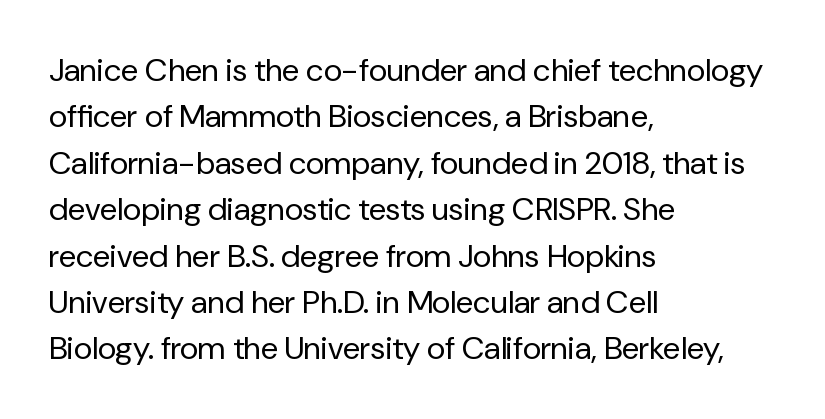
Q: Is the text bold? A: No.
Q: Is the text italic (slanted)? A: No, it is upright.
Q: Is the typeface a serif or a sans-serif typeface? A: Sans-serif.
Q: Is the text underlined? A: No.
Q: How is the paragraph aligned? A: Left-aligned.
Q: Is the spacing between letters normal or unusually wide? A: Normal.
Q: Is the spacing between lines tight, normal or loose? A: Normal.
Q: Width (condensed, normal, or wide)? A: Normal.
Q: Stroke contrast? A: Low.
Q: x-height? A: Medium.
Q: Monospaced? A: No.
